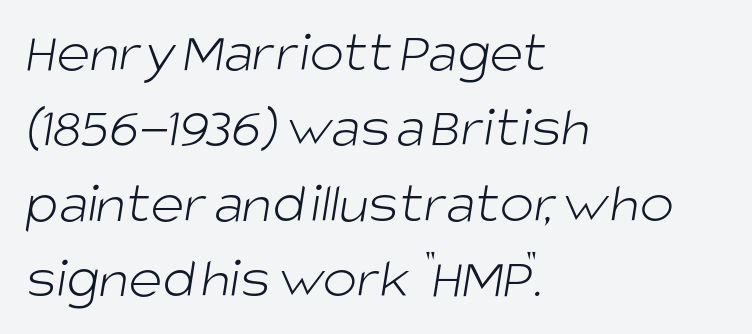
The image shows 58 px light sans-serif type; set left-aligned, normal line spacing (1.3x), normal letter spacing, not underlined; low stroke contrast and a large x-height.
